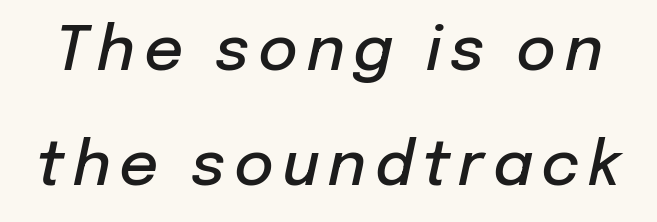
Tall strokes in this sample are angled rather than plumb. Lines of text with bare space underneath. Emphasis by weight is partial: semibold. Proportional: the letters do not fall into vertical columns.
